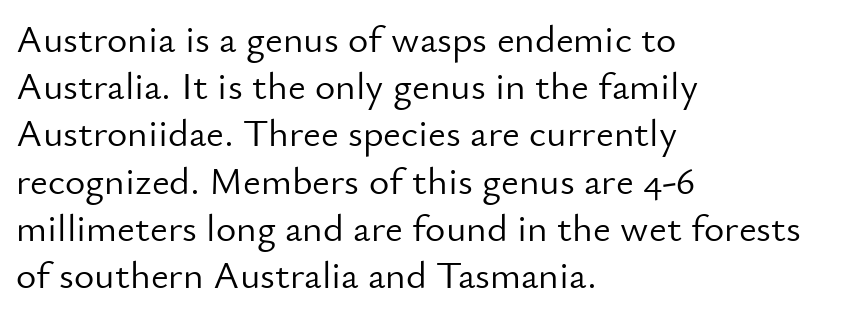
The image shows 39 px light sans-serif type, upright; set left-aligned, line spacing 1.21x, normal letter spacing, not underlined; low stroke contrast and a small x-height.
